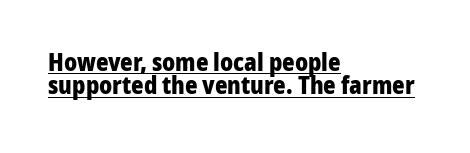
The image shows 24 px bold type, upright; set left-aligned, tight line spacing (0.97x), normal letter spacing, underlined.
